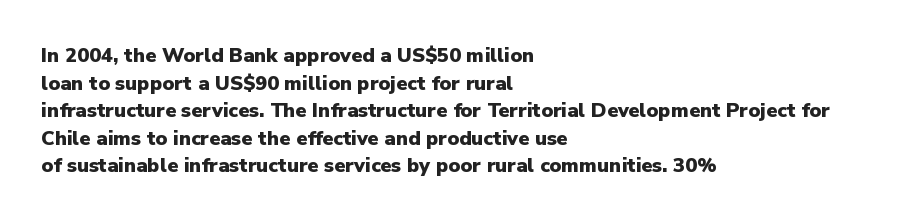
Q: Is the text bold? A: Yes.
Q: Is the text italic (slanted)? A: No, it is upright.
Q: Is the text underlined? A: No.
Q: How is the paragraph aligned? A: Left-aligned.
Q: Is the spacing between letters normal or unusually wide? A: Normal.
Q: Is the spacing between lines tight, normal or loose? A: Normal.
